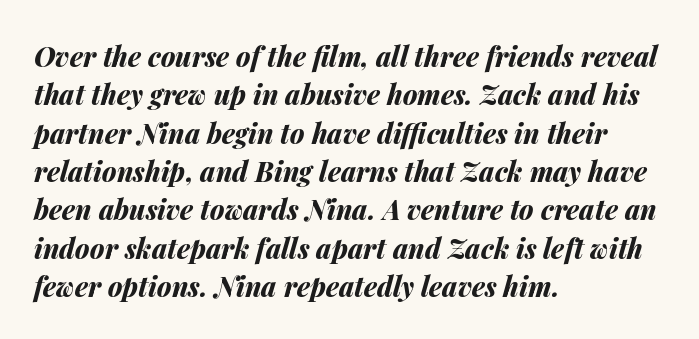
{"italic": "yes", "lean": "right", "slant_degrees": 14, "bold": "yes", "underline": "no", "align": "left", "line_spacing": "normal", "line_spacing_ratio": 1.42, "letter_spacing": "normal", "letter_spacing_em": 0.0, "glyph_px": 27}
